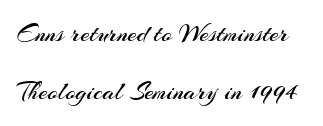
The image shows 26 px text type; set loose line spacing (2.22x), normal letter spacing, not underlined.
